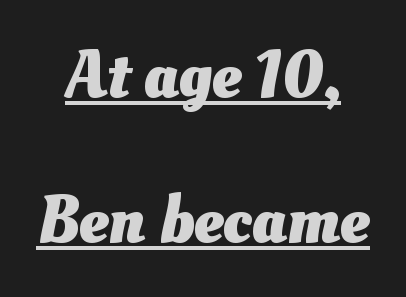
{"bold": "yes", "weight": "heavy", "width": "normal", "stroke_contrast": "medium", "x_height": "small", "monospaced": "no", "underline": "yes", "align": "center", "line_spacing": "loose", "line_spacing_ratio": 2.16, "letter_spacing": "normal", "letter_spacing_em": 0.0, "glyph_px": 67}
